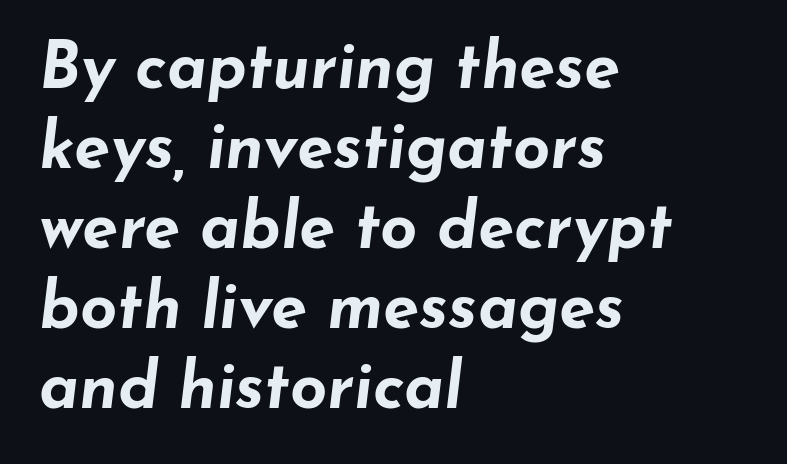
{"italic": "yes", "lean": "right", "slant_degrees": 7, "bold": "yes", "weight": "bold", "width": "wide", "stroke_contrast": "low", "x_height": "small", "monospaced": "no", "underline": "no", "align": "left", "line_spacing_ratio": 1.23, "letter_spacing": "normal", "letter_spacing_em": 0.0, "glyph_px": 65}
